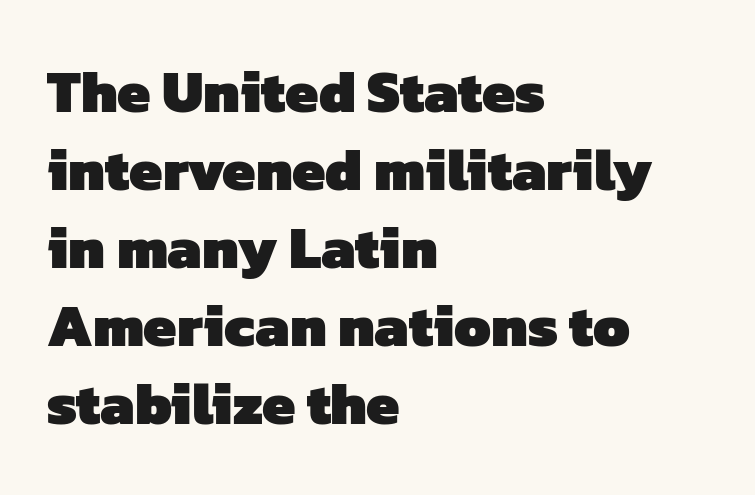
The image shows 59 px heavy sans-serif type; set left-aligned, normal line spacing (1.32x), normal letter spacing, not underlined; low stroke contrast and a medium x-height.
